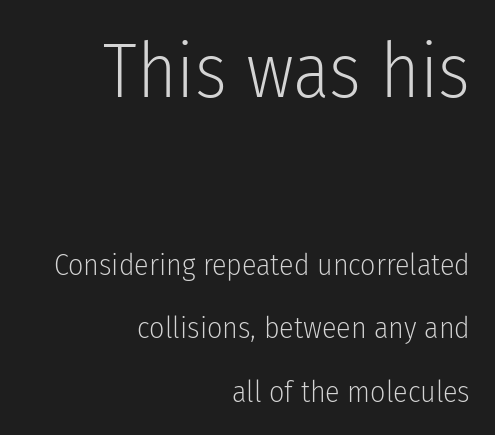
The image shows 76 px light, condensed sans-serif type, upright; set right-aligned, loose line spacing (2.11x), normal letter spacing, not underlined; the first (top) block is 2.53x larger; low stroke contrast and a medium x-height.
